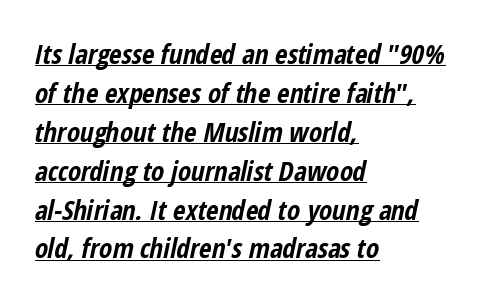
Weight: bold. Rows of type keep a routine distance in the vertical direction. Tracking here is standard; glyphs follow each other at the usual distance. The setting favours the left margin, as ordinary paragraphs usually do. Somebody hit Ctrl+U on this one — the words are underlined. It's the slanting kind of type.
